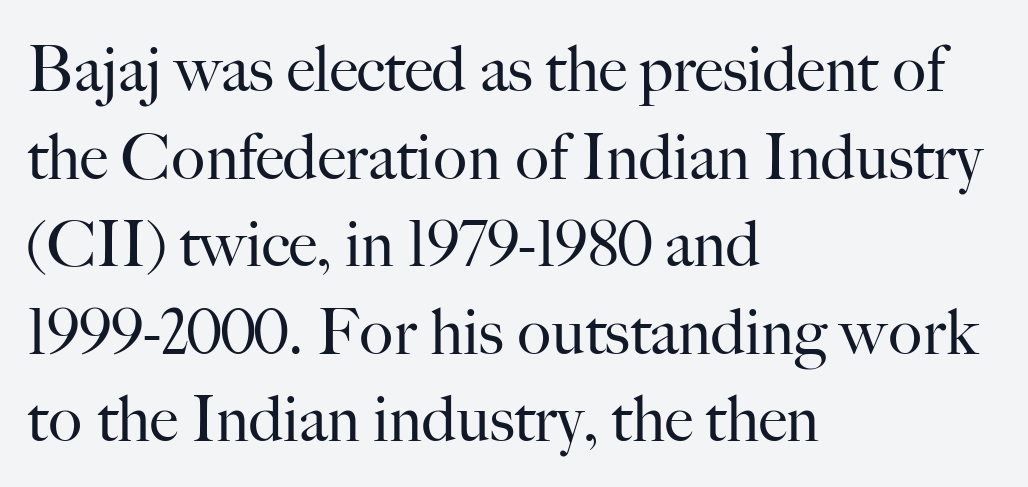
{"serif": "yes", "italic": "no", "bold": "no", "weight": "regular", "width": "normal", "stroke_contrast": "high", "x_height": "small", "monospaced": "no", "underline": "no", "align": "left", "line_spacing": "normal", "line_spacing_ratio": 1.39, "letter_spacing": "normal", "letter_spacing_em": 0.0, "glyph_px": 63}
